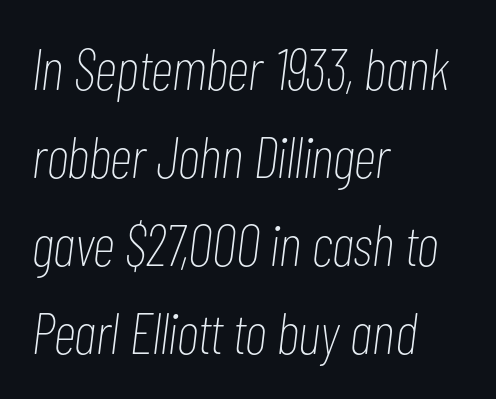
The image shows 58 px thin, condensed type, italic (leaning right); set left-aligned, normal line spacing (1.52x), normal letter spacing, not underlined; low stroke contrast and a medium x-height.
